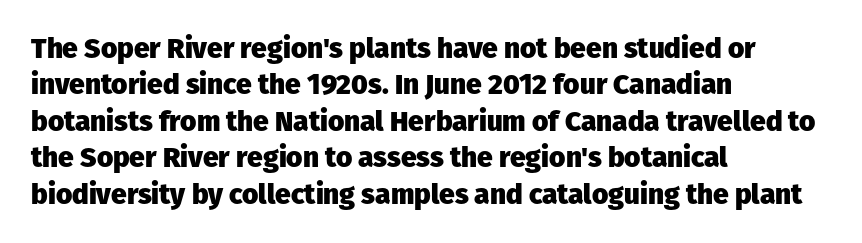
No italicization has been applied; the sample stays upright. Looks like regular typesetting: each glyph gets only the width it needs. Heavy-handed strokes throughout: this text is bold. The rag falls on the right side of this text block.
